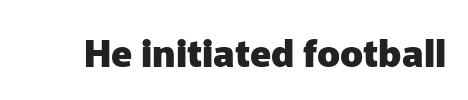
The image shows 38 px heavy sans-serif type, upright; set normal letter spacing, not underlined; low stroke contrast and a medium x-height.
